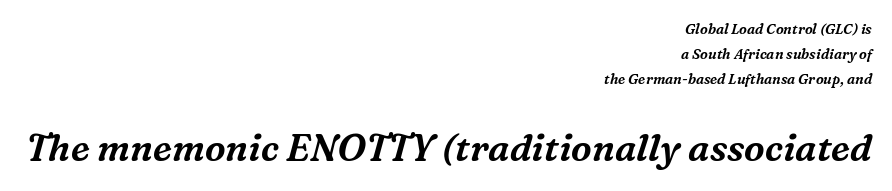
Q: Is the text italic (slanted)? A: Yes, it leans right by about 16 degrees.
Q: Is the typeface a serif or a sans-serif typeface? A: Serif.
Q: Is the text underlined? A: No.
Q: How is the paragraph aligned? A: Right-aligned.
Q: Is the spacing between letters normal or unusually wide? A: Normal.
Q: Which block of text is set in a larger size, the first (top) or the second (bottom)? A: The second (bottom) one.
Q: Width (condensed, normal, or wide)? A: Normal.
Q: Stroke contrast? A: Medium.
Q: x-height? A: Medium.
Q: Monospaced? A: No.
